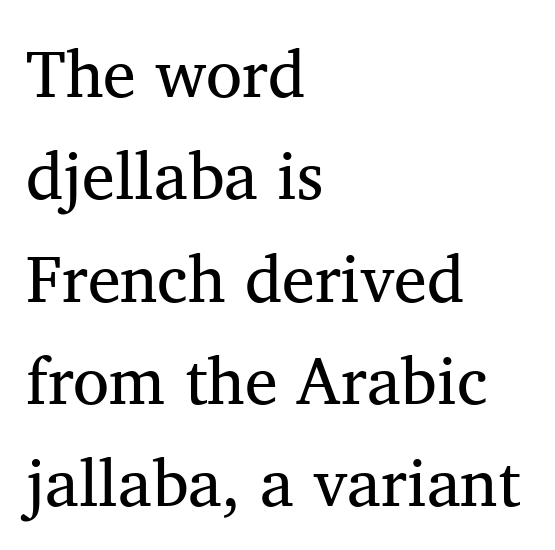
Q: Is the text bold? A: No.
Q: Is the text italic (slanted)? A: No, it is upright.
Q: Is the typeface a serif or a sans-serif typeface? A: Serif.
Q: Is the text underlined? A: No.
Q: How is the paragraph aligned? A: Left-aligned.
Q: Is the spacing between letters normal or unusually wide? A: Normal.
Q: Is the spacing between lines tight, normal or loose? A: Normal.
Q: Width (condensed, normal, or wide)? A: Normal.
Q: Stroke contrast? A: Medium.
Q: x-height? A: Medium.
Q: Monospaced? A: No.
